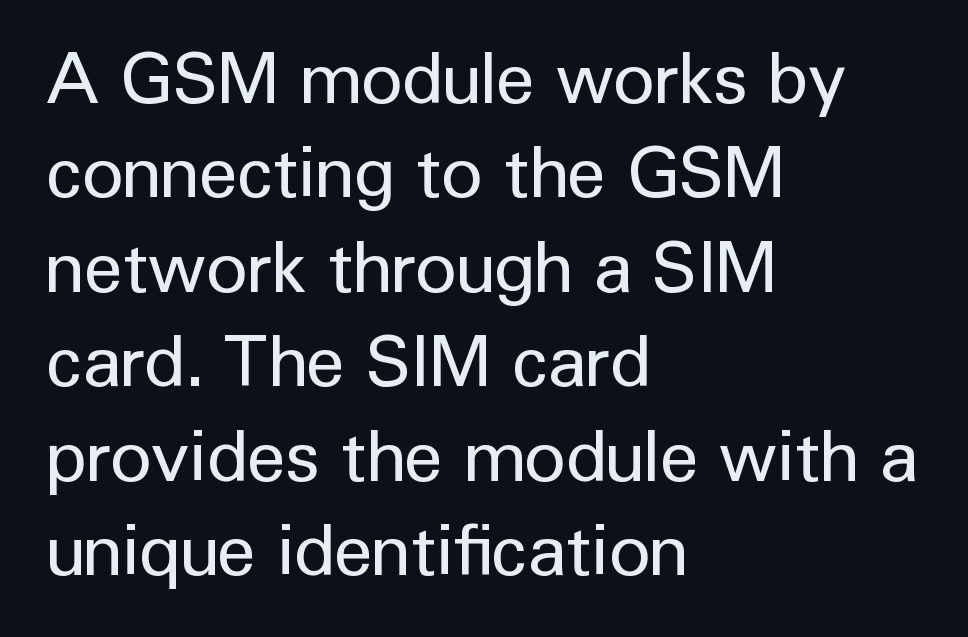
The image shows 71 px regular-weight sans-serif type, upright; set left-aligned, normal line spacing (1.33x), normal letter spacing, not underlined; low stroke contrast and a medium x-height.
